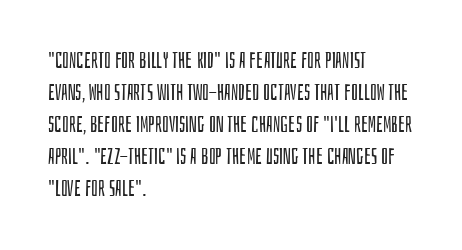
This sample uses an upright cut, with every glyph sitting square on the baseline. Check the space under the baseline: it is left empty. These lines are set flush left with a ragged right edge. Weight: not bold — regular or lighter.
